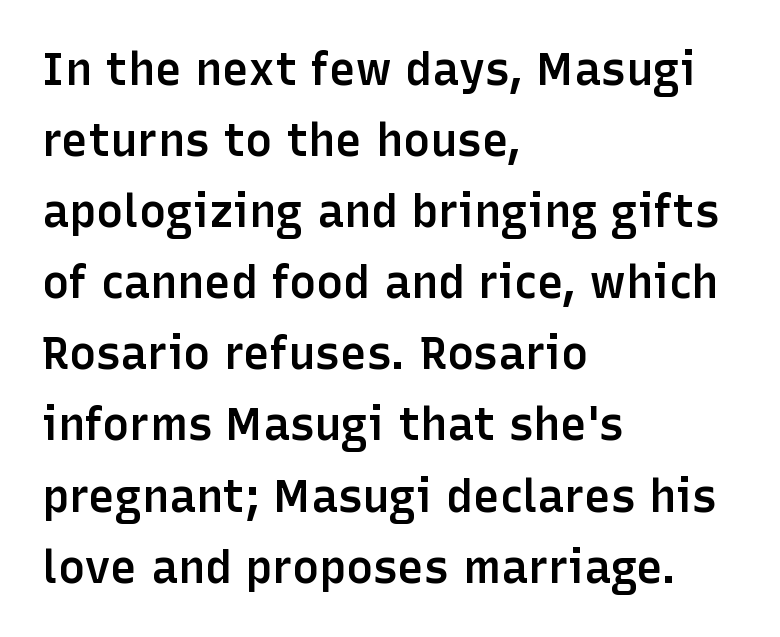
The image shows 45 px semibold sans-serif type, upright; set left-aligned, normal line spacing (1.58x), normal letter spacing, not underlined; low stroke contrast and a medium x-height.
